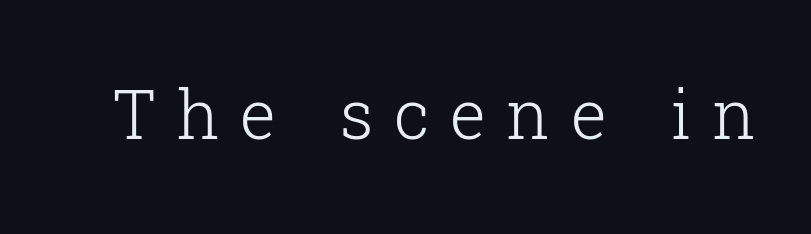
Character widths vary here, with narrow letters taking less room than wide ones. Nobody drew a line under any word here. A roman cut, with each character standing at attention. This sample uses a serif face. Someone cranked the tracking dial way up on this one. Letters have the restrained weight of plain body copy at most.
